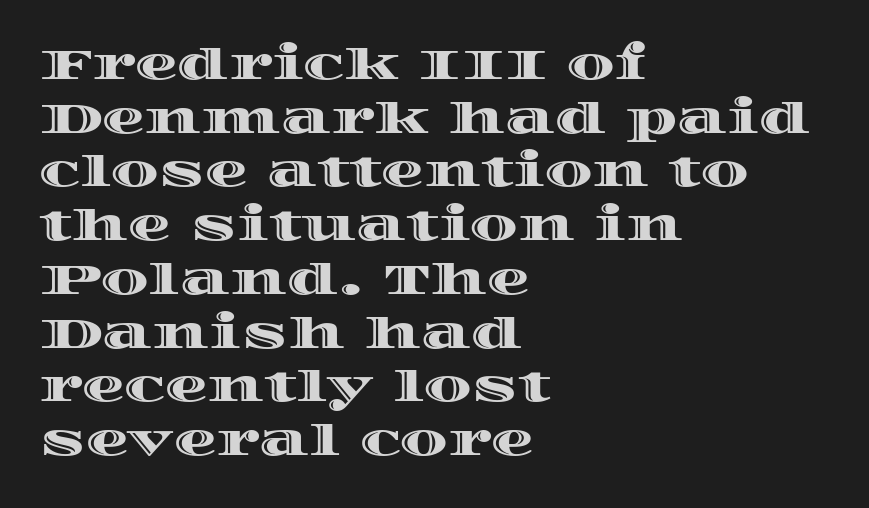
Q: Is the text italic (slanted)? A: No, it is upright.
Q: Is the text underlined? A: No.
Q: How is the paragraph aligned? A: Left-aligned.
Q: Is the spacing between letters normal or unusually wide? A: Normal.
Q: Is the spacing between lines tight, normal or loose? A: Normal.
Q: Width (condensed, normal, or wide)? A: Wide.
Q: x-height? A: Large.
Q: Monospaced? A: No.
